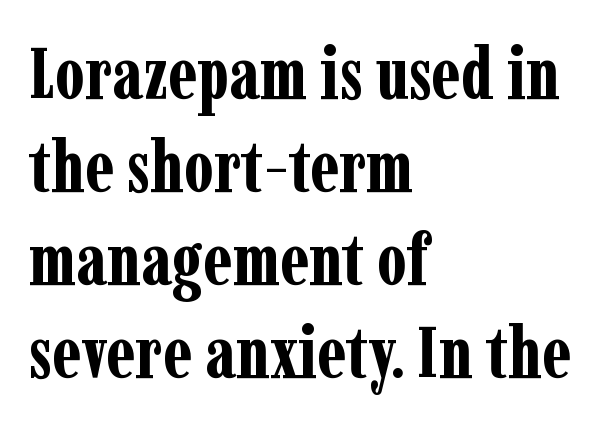
The image shows 72 px bold, condensed serif type, upright; set left-aligned, normal line spacing (1.29x), normal letter spacing, not underlined; low stroke contrast and a medium x-height.
